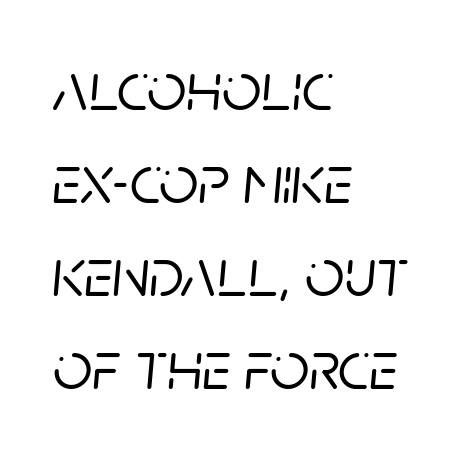
Q: Is the text italic (slanted)? A: Yes, it leans right by about 5 degrees.
Q: Is the text underlined? A: No.
Q: How is the paragraph aligned? A: Left-aligned.
Q: Is the spacing between letters normal or unusually wide? A: Normal.
Q: Is the spacing between lines tight, normal or loose? A: Normal.
Q: Width (condensed, normal, or wide)? A: Normal.
Q: Stroke contrast? A: Low.
Q: x-height? A: Large.
Q: Monospaced? A: No.
